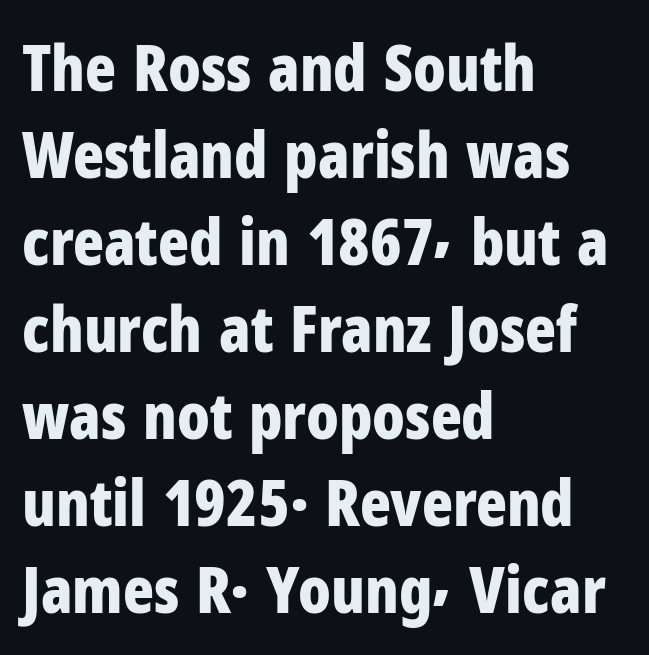
The image shows 64 px bold, condensed sans-serif type, upright; set left-aligned, normal line spacing (1.36x), normal letter spacing, not underlined; low stroke contrast and a medium x-height.
